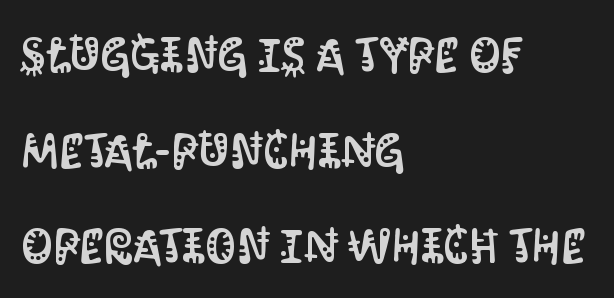
{"serif": "no", "italic": "no", "width": "condensed", "stroke_contrast": "medium", "x_height": "large", "monospaced": "no", "underline": "no", "align": "left", "line_spacing": "loose", "line_spacing_ratio": 1.95, "letter_spacing": "normal", "letter_spacing_em": 0.0, "glyph_px": 49}
